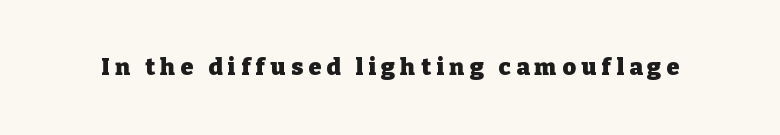
The lettering holds an erect, upright posture throughout. Strokes here are thick enough to call this a true bold. Substantial extra tracking has been applied to these lines. The specimen omits any rule beneath the text block's lines.
